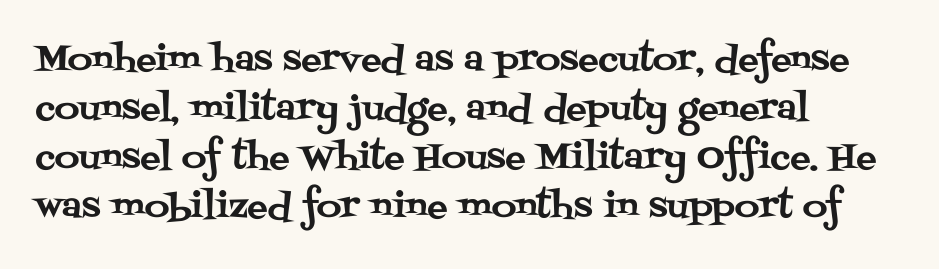
Characters remain perfectly vertical along every line. Letters rest on an invisible, unmarked baseline. A normal amount of white space separates one row of letters from the next. Check where the strokes stop: tiny serifs finish them off. A typesetter would call this proportional, since set widths differ per character. Short and long lines alike share a common starting point at left.
